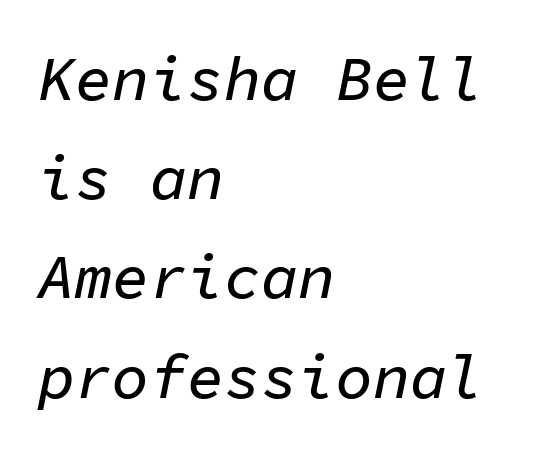
{"italic": "yes", "lean": "right", "slant_degrees": 11, "width": "normal", "stroke_contrast": "low", "x_height": "medium", "monospaced": "yes", "underline": "no", "align": "left", "line_spacing": "normal", "line_spacing_ratio": 1.6, "letter_spacing": "normal", "letter_spacing_em": 0.0, "glyph_px": 62}
